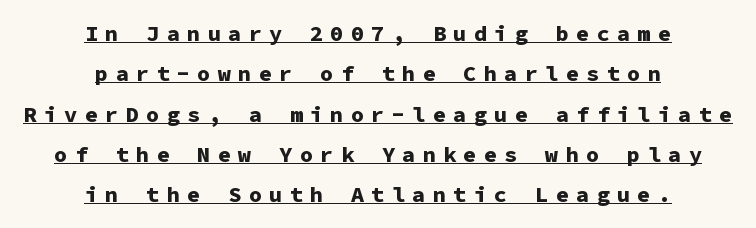
The image shows 22 px bold type, upright; set centered, line spacing 1.83x, unusually wide letter spacing (+0.33 em), underlined.
